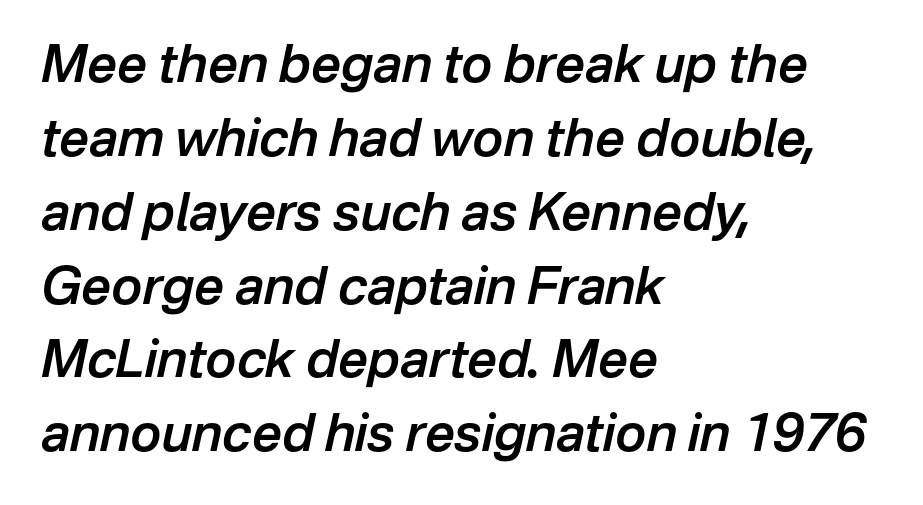
The image shows 52 px semibold type, italic (leaning right); set left-aligned, normal line spacing (1.42x), normal letter spacing, not underlined; low stroke contrast and a medium x-height.
